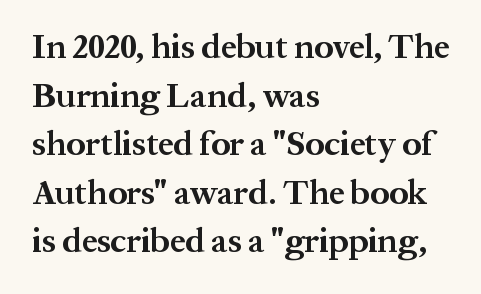
{"serif": "yes", "italic": "no", "bold": "yes", "weight": "bold", "width": "normal", "stroke_contrast": "medium", "x_height": "medium", "monospaced": "no", "underline": "no", "align": "left", "line_spacing": "normal", "line_spacing_ratio": 1.43, "letter_spacing": "normal", "letter_spacing_em": 0.0, "glyph_px": 34}
